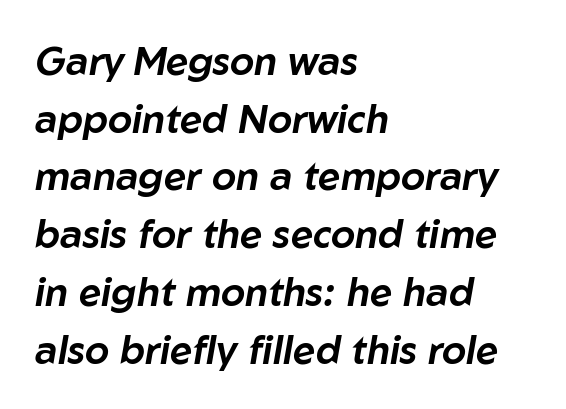
{"italic": "yes", "lean": "right", "slant_degrees": 10, "width": "normal", "stroke_contrast": "low", "x_height": "medium", "monospaced": "no", "underline": "no", "align": "left", "line_spacing": "normal", "line_spacing_ratio": 1.48, "letter_spacing": "normal", "letter_spacing_em": 0.0, "glyph_px": 39}
